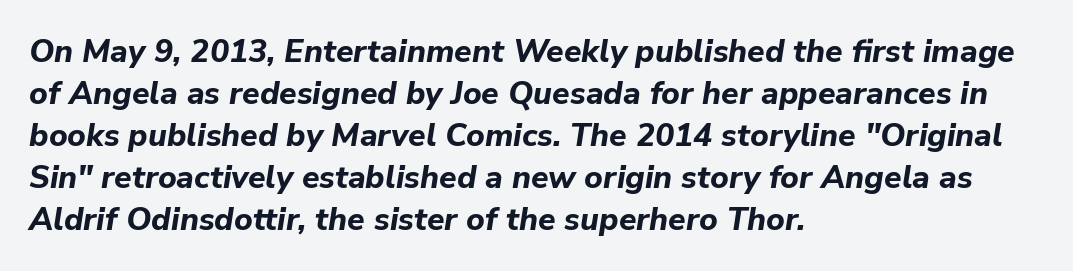
The image shows 32 px bold type, italic (leaning right); set left-aligned, normal line spacing (1.31x), normal letter spacing, not underlined; low stroke contrast and a medium x-height.
